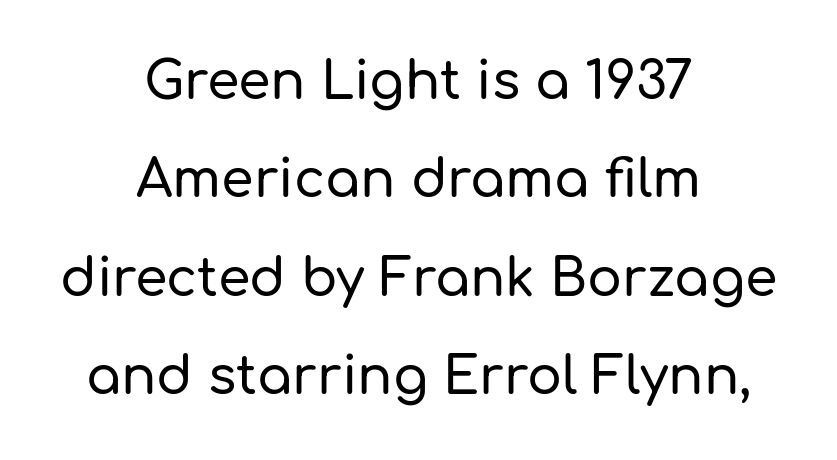
The image shows 52 px sans-serif type, upright; set centered, line spacing 1.89x, normal letter spacing, not underlined; low stroke contrast and a medium x-height.
